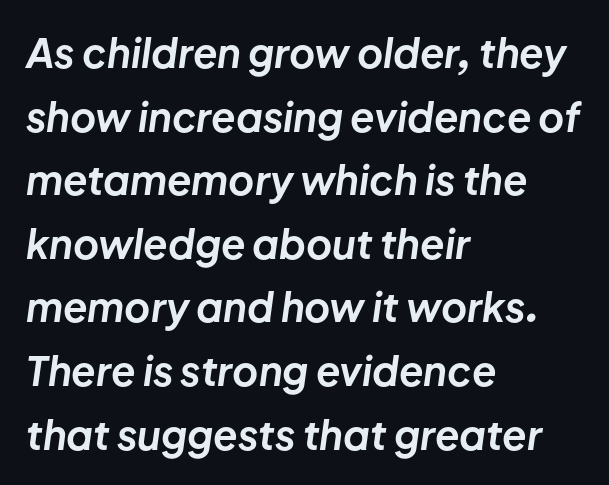
Q: Is the text bold? A: Yes.
Q: Is the text italic (slanted)? A: Yes, it leans right by about 8 degrees.
Q: Is the text underlined? A: No.
Q: How is the paragraph aligned? A: Left-aligned.
Q: Is the spacing between letters normal or unusually wide? A: Normal.
Q: Is the spacing between lines tight, normal or loose? A: Normal.
Q: Width (condensed, normal, or wide)? A: Normal.
Q: Stroke contrast? A: Low.
Q: x-height? A: Medium.
Q: Monospaced? A: No.
